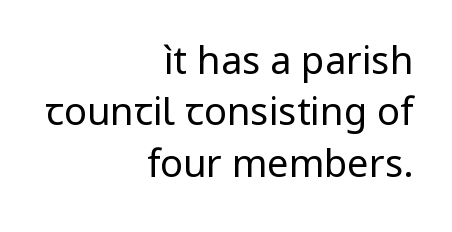
The image shows 38 px regular-weight sans-serif type, upright; set right-aligned, normal line spacing (1.35x), normal letter spacing, not underlined; low stroke contrast and a medium x-height.
